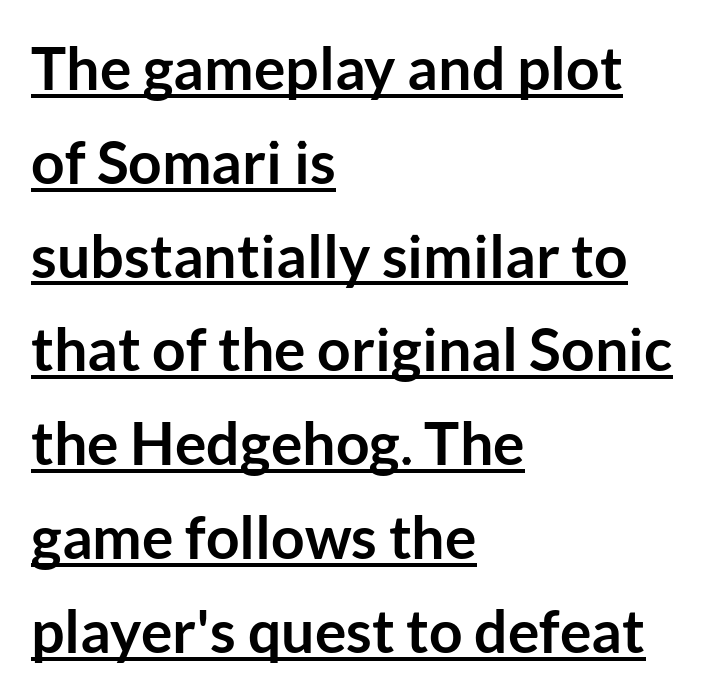
Q: Is the text bold? A: Yes.
Q: Is the text italic (slanted)? A: No, it is upright.
Q: Is the typeface a serif or a sans-serif typeface? A: Sans-serif.
Q: Is the text underlined? A: Yes.
Q: How is the paragraph aligned? A: Left-aligned.
Q: Is the spacing between letters normal or unusually wide? A: Normal.
Q: Is the spacing between lines tight, normal or loose? A: Normal.
Q: Width (condensed, normal, or wide)? A: Normal.
Q: Stroke contrast? A: Low.
Q: x-height? A: Medium.
Q: Monospaced? A: No.
